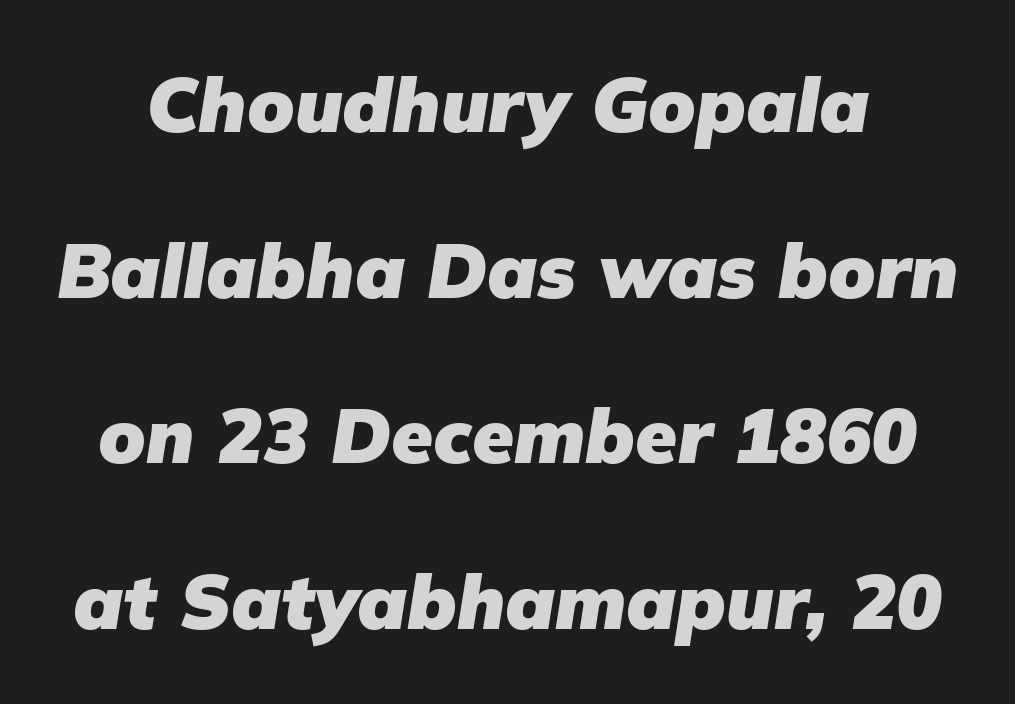
Q: Is the text bold? A: Yes.
Q: Is the text italic (slanted)? A: Yes, it leans right by about 9 degrees.
Q: Is the text underlined? A: No.
Q: Is the spacing between letters normal or unusually wide? A: Normal.
Q: Is the spacing between lines tight, normal or loose? A: Loose.
Q: Width (condensed, normal, or wide)? A: Normal.
Q: Stroke contrast? A: Low.
Q: x-height? A: Medium.
Q: Monospaced? A: No.
